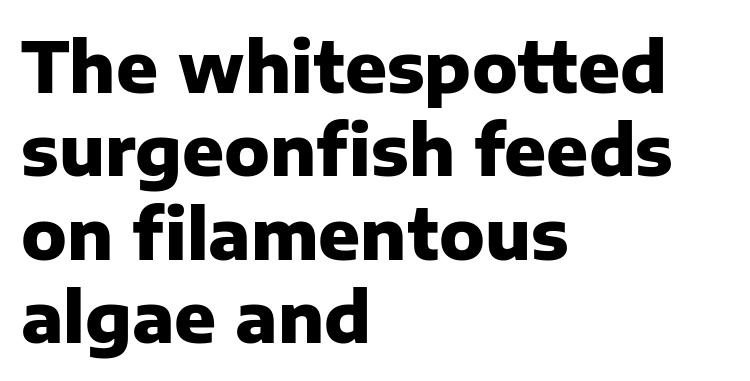
Grotesque or geometric, the face here clearly has no serifs. A classic flush-left, rag-right setting is used for this passage. Here the designer chose a conventional face with non-uniform glyph widths. Compared with typical body copy, the letter spacing here is the same. This is roman type, the default non-slanted kind.
